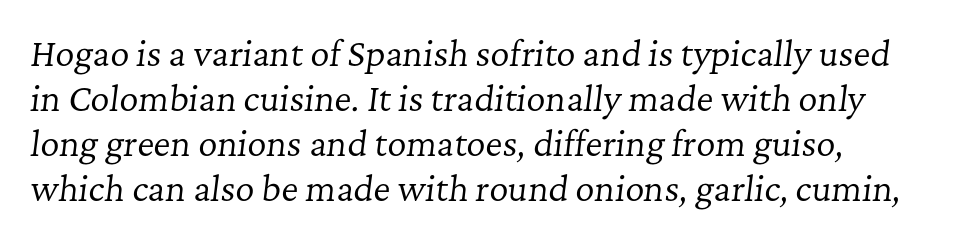
The words here are not underlined. Does the lettering tilt? It does — this is italic. Leading matches the norm, producing a regular column. Ink coverage per letter is moderate at most. You can tell from the footed stems that serif type was used.
